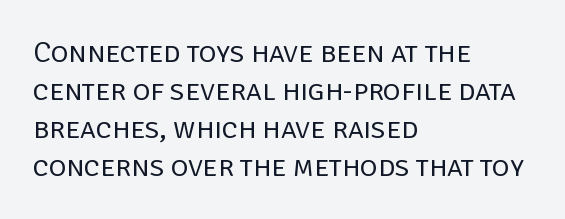
Honestly, the row spacing looks completely unremarkable. Stroke terminals: plain, sans-serif. The tracking reads as untouched default to a designer's eye. Plain, unruled lines of type. One-word summary of the alignment: left. Every character sits straight up, as roman type does.
